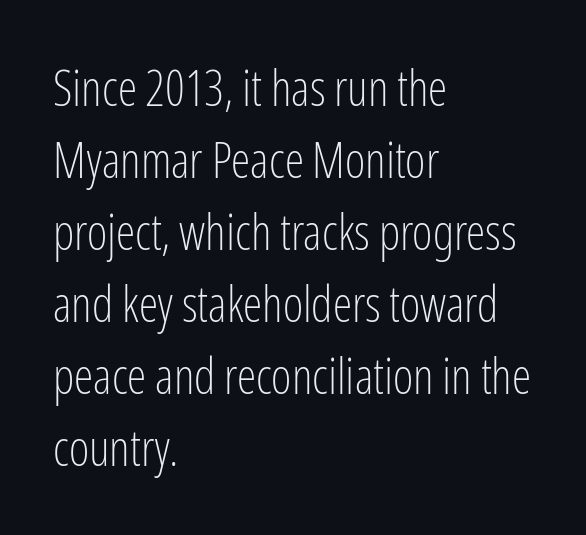
This sample uses plain, unmodified letter spacing. The block of text has a typical density, with ordinary space between rows. Characters remain perfectly vertical along every line. The passage shown is typed in a proportional face where columns would drift. Bare-footed words on every line.
